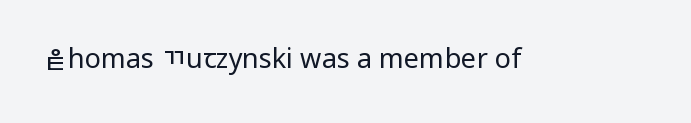
Q: Is the text bold? A: No.
Q: Is the text italic (slanted)? A: No, it is upright.
Q: Is the text underlined? A: No.
Q: Is the spacing between letters normal or unusually wide? A: Normal.
